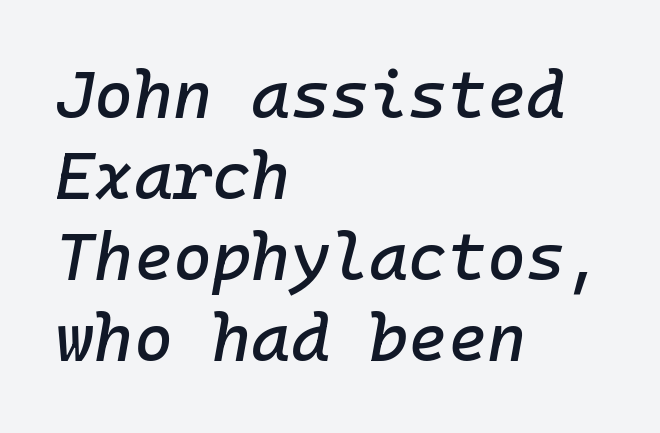
The face used here is rendered with its standard letterfit. If you drew a ruler down the left edge, every line would touch it. The face used here has a pronounced slope to its letters. Descenders are the only things crossing below the line.
